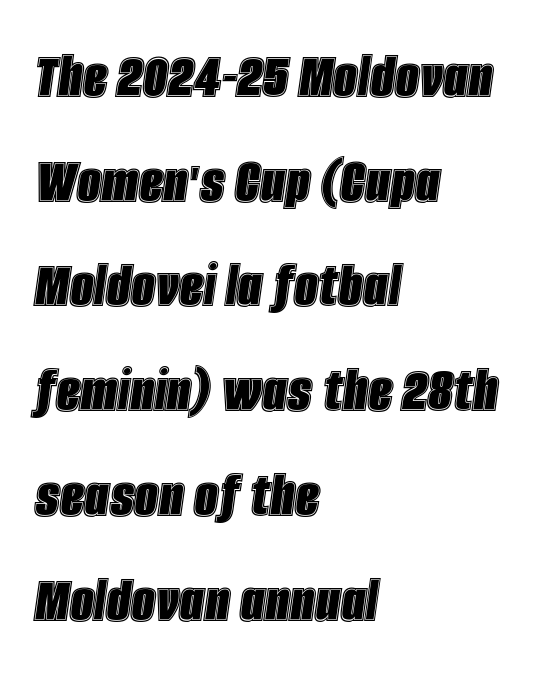
The image shows 68 px condensed type, italic (leaning right); set left-aligned, normal line spacing (1.54x), normal letter spacing, not underlined; a large x-height.
